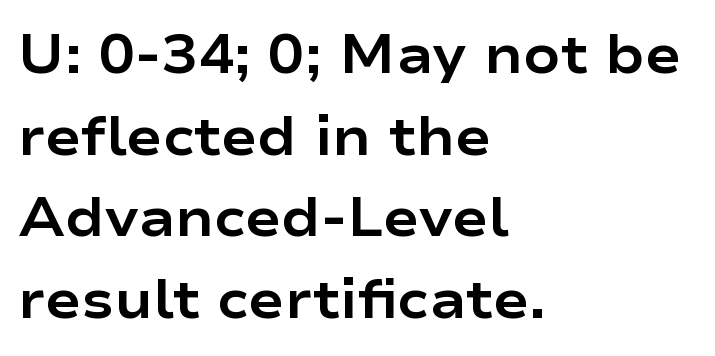
Q: Is the text bold? A: Yes.
Q: Is the text italic (slanted)? A: No, it is upright.
Q: Is the typeface a serif or a sans-serif typeface? A: Sans-serif.
Q: Is the text underlined? A: No.
Q: How is the paragraph aligned? A: Left-aligned.
Q: Is the spacing between letters normal or unusually wide? A: Normal.
Q: Is the spacing between lines tight, normal or loose? A: Normal.
Q: Width (condensed, normal, or wide)? A: Wide.
Q: Stroke contrast? A: Low.
Q: x-height? A: Medium.
Q: Monospaced? A: No.
